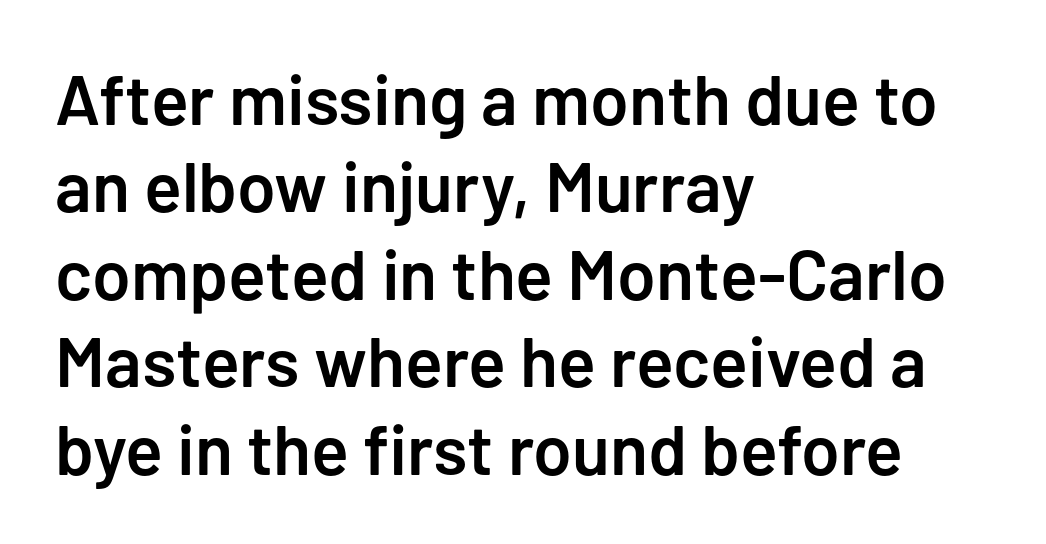
The zone under the glyphs is completely vacant. The font's upright variant was chosen for this text. Here the designer chose a conventional face with non-uniform glyph widths. The leading is moderate, giving the passage an even texture. Line starts are locked; line ends wander.
